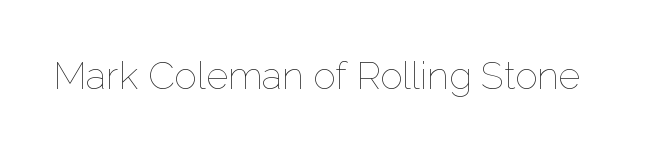
The image shows 38 px thin type, upright; set normal letter spacing, not underlined; low stroke contrast and a medium x-height.
